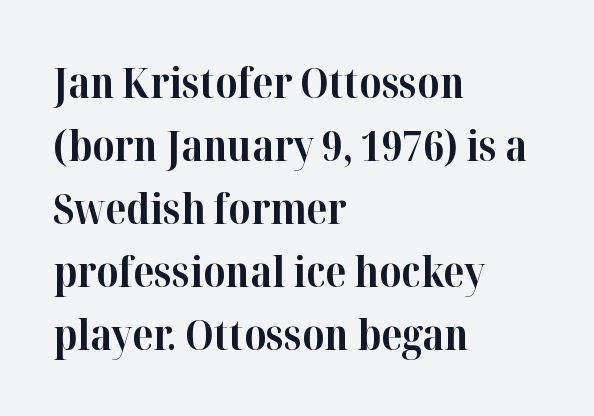
{"serif": "yes", "italic": "no", "bold": "yes", "weight": "bold", "width": "normal", "stroke_contrast": "high", "x_height": "medium", "monospaced": "no", "underline": "no", "align": "left", "line_spacing": "normal", "line_spacing_ratio": 1.5, "letter_spacing": "normal", "letter_spacing_em": 0.0, "glyph_px": 42}
